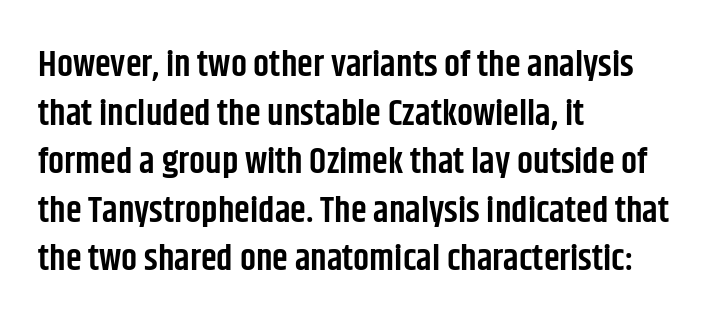
Q: Is the text bold? A: Semi-bold.
Q: Is the text italic (slanted)? A: No, it is upright.
Q: Is the typeface a serif or a sans-serif typeface? A: Sans-serif.
Q: Is the text underlined? A: No.
Q: How is the paragraph aligned? A: Left-aligned.
Q: Is the spacing between letters normal or unusually wide? A: Normal.
Q: Is the spacing between lines tight, normal or loose? A: Normal.
Q: Width (condensed, normal, or wide)? A: Condensed.
Q: Stroke contrast? A: Low.
Q: x-height? A: Large.
Q: Monospaced? A: No.
